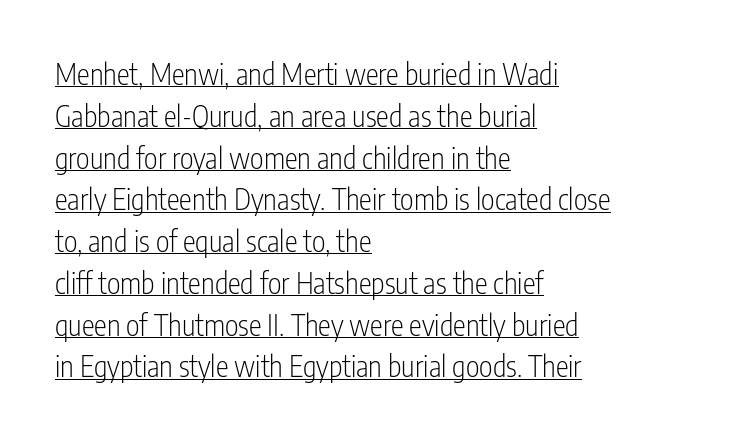
{"serif": "no", "italic": "no", "bold": "no", "weight": "light", "width": "condensed", "stroke_contrast": "low", "x_height": "medium", "monospaced": "no", "underline": "yes", "align": "left", "line_spacing": "normal", "line_spacing_ratio": 1.44, "letter_spacing": "normal", "letter_spacing_em": 0.0, "glyph_px": 29}
